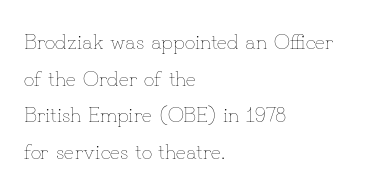
Q: Is the text bold? A: No.
Q: Is the text italic (slanted)? A: No, it is upright.
Q: Is the text underlined? A: No.
Q: How is the paragraph aligned? A: Left-aligned.
Q: Is the spacing between letters normal or unusually wide? A: Normal.
